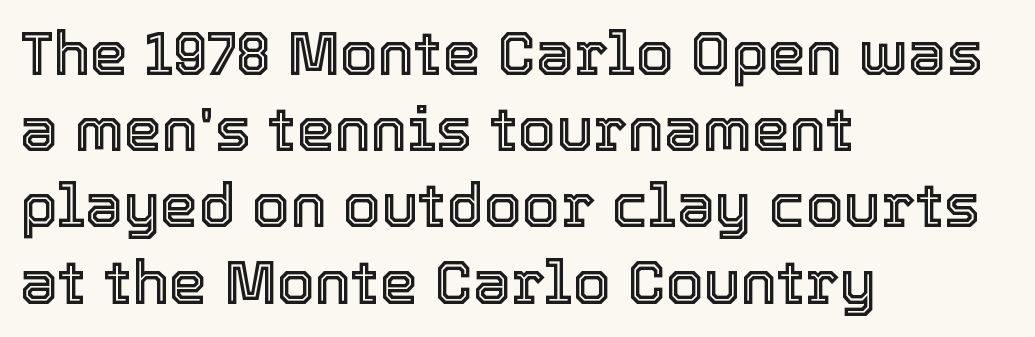
Looks like regular typesetting: each glyph gets only the width it needs. In CSS terms this would be text-align: left. The foot of each line stays bare and open. The leading is moderate, giving the passage an even texture.
